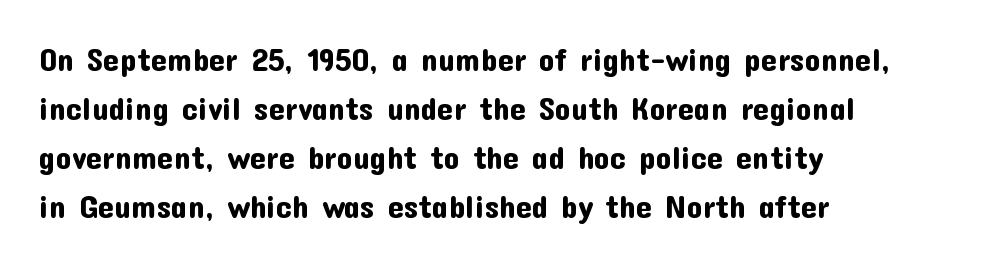
Short note: letters normally spaced. The letters advance in unequal steps, a hallmark of proportional type. Notice how the passage keeps a crisp vertical edge on the left only. These lines sit exactly where default settings would place them. Honestly, there is no underline to notice here at all.
